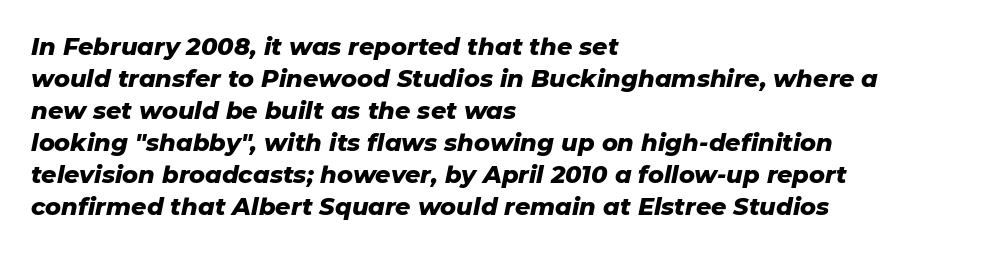
Q: Is the text bold? A: Yes.
Q: Is the text italic (slanted)? A: Yes, it leans right by about 11 degrees.
Q: Is the text underlined? A: No.
Q: How is the paragraph aligned? A: Left-aligned.
Q: Is the spacing between letters normal or unusually wide? A: Normal.
Q: Is the spacing between lines tight, normal or loose? A: Normal.
